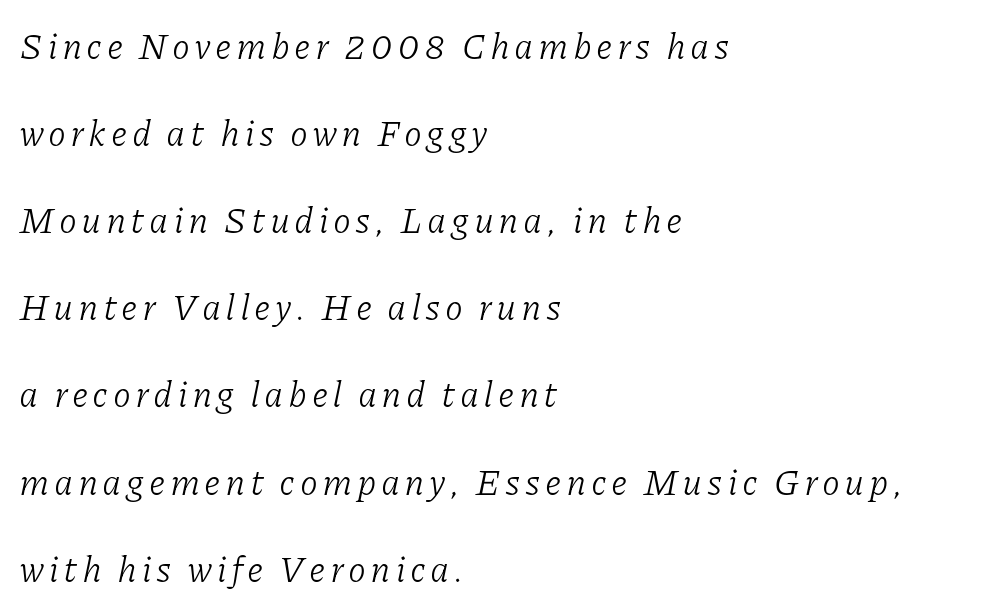
The image shows 36 px light serif type, italic (leaning right); set left-aligned, loose line spacing (2.42x), not underlined; low stroke contrast and a medium x-height.
